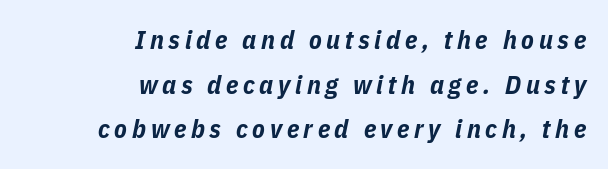
Q: Is the text bold? A: Yes.
Q: Is the text italic (slanted)? A: Yes, it leans right by about 11 degrees.
Q: Is the text underlined? A: No.
Q: How is the paragraph aligned? A: Right-aligned.
